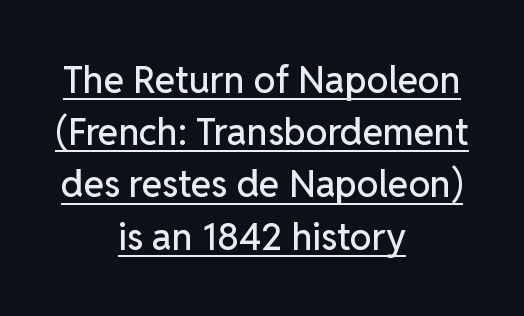
The image shows 37 px sans-serif type, upright; set centered, normal line spacing (1.41x), normal letter spacing, underlined; low stroke contrast and a medium x-height.
